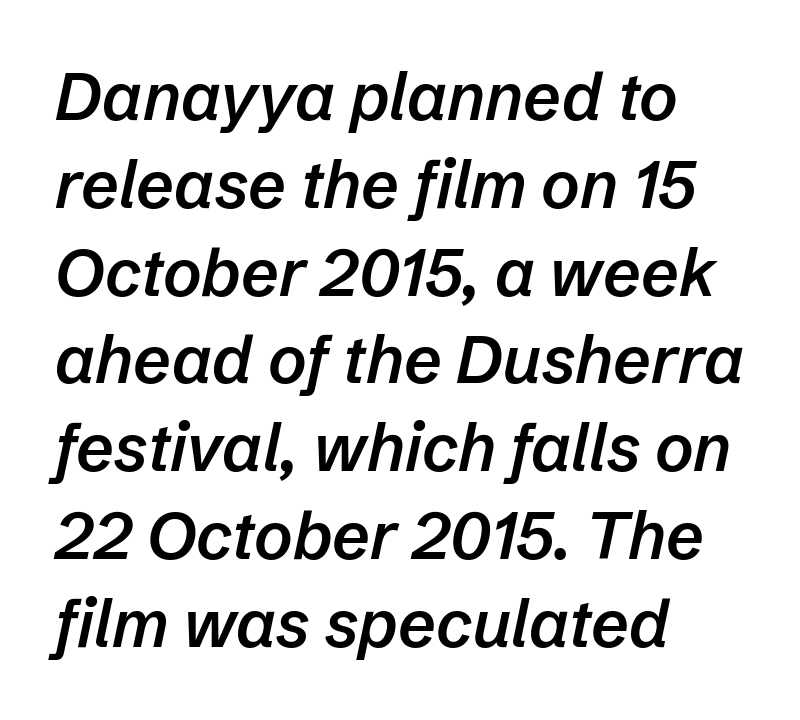
Q: Is the text bold? A: Semi-bold.
Q: Is the text italic (slanted)? A: Yes, it leans right by about 12 degrees.
Q: Is the text underlined? A: No.
Q: How is the paragraph aligned? A: Left-aligned.
Q: Is the spacing between letters normal or unusually wide? A: Normal.
Q: Is the spacing between lines tight, normal or loose? A: Normal.
Q: Width (condensed, normal, or wide)? A: Normal.
Q: Stroke contrast? A: Low.
Q: x-height? A: Medium.
Q: Monospaced? A: No.
